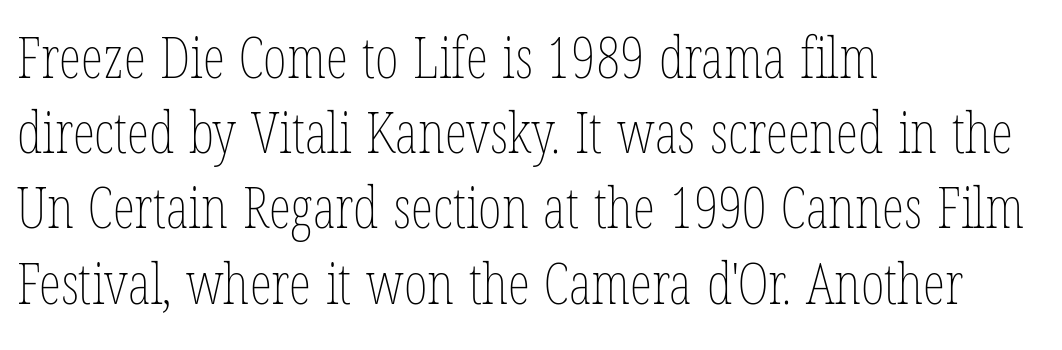
{"italic": "no", "bold": "no", "weight": "thin", "width": "condensed", "stroke_contrast": "low", "x_height": "medium", "monospaced": "no", "underline": "no", "align": "left", "line_spacing": "normal", "line_spacing_ratio": 1.32, "letter_spacing": "normal", "letter_spacing_em": 0.0, "glyph_px": 57}
